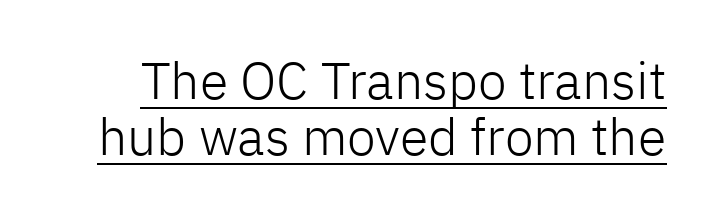
Underlining? Definitely there. Is the type heavy? It reads as light-to-regular instead. Rendered with straight, roman letterforms. These lines are rendered in a variable-pitch font. Regarding serifs, this sample does without them.
